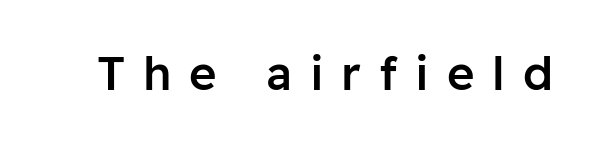
Underline: absent. The passage shown has open, widely tracked lettering throughout. Serif or sans? Sans — the stroke terminals are bare. Look at the stroke-to-counter ratio: somewhat heavy, a semibold. Style check: upright. The letters advance in unequal steps, a hallmark of proportional type.
